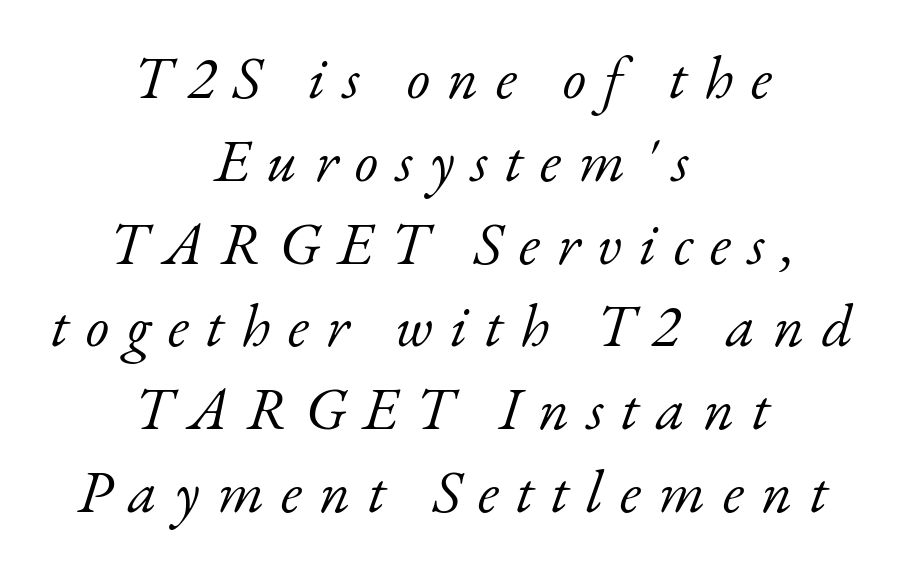
{"serif": "yes", "italic": "yes", "lean": "right", "slant_degrees": 17, "bold": "no", "weight": "light", "width": "normal", "stroke_contrast": "low", "x_height": "small", "monospaced": "no", "underline": "no", "align": "center", "line_spacing": "normal", "line_spacing_ratio": 1.38, "letter_spacing": "wide", "letter_spacing_em": 0.29, "glyph_px": 60}
